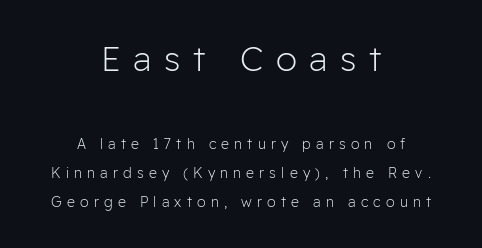
{"serif": "no", "italic": "no", "bold": "no", "weight": "light", "width": "normal", "stroke_contrast": "low", "x_height": "medium", "monospaced": "no", "underline": "no", "align": "center", "line_spacing": "loose", "line_spacing_ratio": 2.07, "letter_spacing": "wide", "letter_spacing_em": 0.37, "larger_block": "first", "size_ratio": 2.43, "glyph_px": 34}
